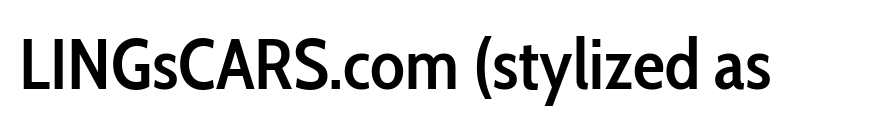
The image shows 72 px semibold, condensed sans-serif type, upright; set normal letter spacing, not underlined; low stroke contrast and a medium x-height.
